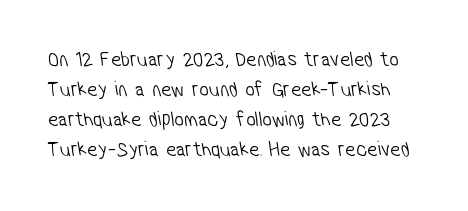
Each word holds together tightly as a unit, with standard inter-letter gaps. Plain, unruled lines of type. Rows of type keep a routine distance in the vertical direction. The weight tops out at a normal text grade.
